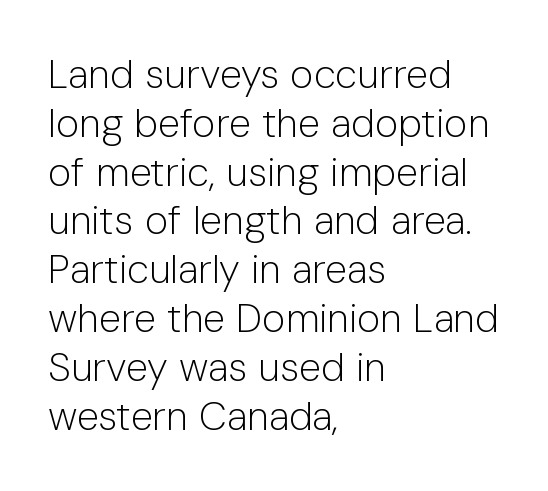
{"serif": "no", "italic": "no", "bold": "no", "weight": "light", "width": "normal", "stroke_contrast": "low", "x_height": "medium", "monospaced": "no", "underline": "no", "align": "left", "line_spacing_ratio": 1.22, "letter_spacing": "normal", "letter_spacing_em": 0.0, "glyph_px": 40}
